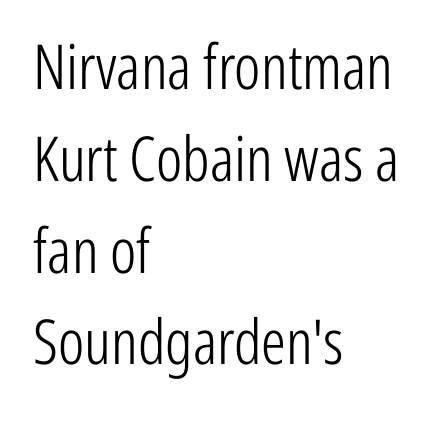
Q: Is the text bold? A: No.
Q: Is the text italic (slanted)? A: No, it is upright.
Q: Is the typeface a serif or a sans-serif typeface? A: Sans-serif.
Q: Is the text underlined? A: No.
Q: How is the paragraph aligned? A: Left-aligned.
Q: Is the spacing between letters normal or unusually wide? A: Normal.
Q: Is the spacing between lines tight, normal or loose? A: Normal.
Q: Width (condensed, normal, or wide)? A: Condensed.
Q: Stroke contrast? A: Low.
Q: x-height? A: Medium.
Q: Monospaced? A: No.
